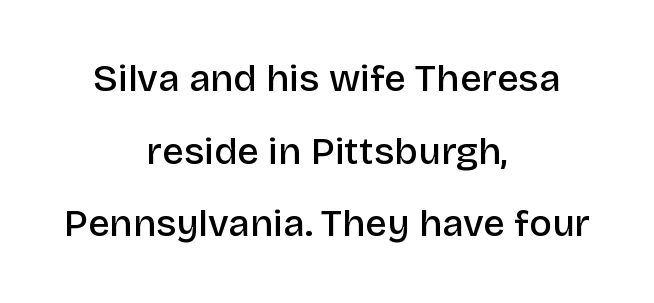
{"serif": "no", "italic": "no", "bold": "semi", "weight": "semibold", "width": "normal", "stroke_contrast": "low", "x_height": "large", "monospaced": "no", "underline": "no", "align": "center", "line_spacing": "loose", "line_spacing_ratio": 1.91, "letter_spacing": "normal", "letter_spacing_em": 0.0, "glyph_px": 38}
